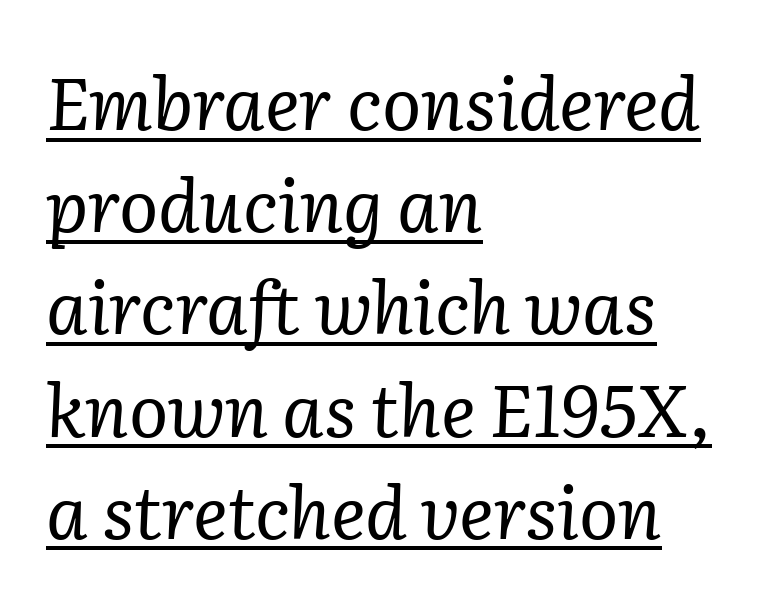
{"serif": "yes", "italic": "yes", "lean": "right", "slant_degrees": 2, "bold": "no", "weight": "regular", "width": "normal", "stroke_contrast": "low", "x_height": "medium", "monospaced": "no", "underline": "yes", "align": "left", "line_spacing": "normal", "line_spacing_ratio": 1.4, "letter_spacing": "normal", "letter_spacing_em": 0.0, "glyph_px": 73}
